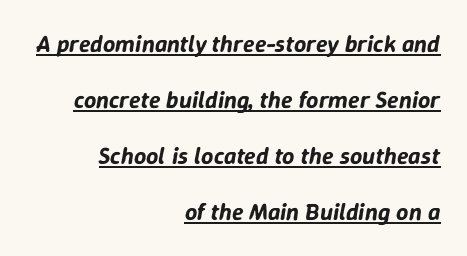
The image shows 24 px text type, italic (leaning right); set right-aligned, loose line spacing (2.34x), normal letter spacing, underlined.
